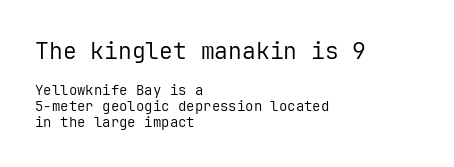
The image shows 23 px text type, upright; set left-aligned, tight line spacing (1.14x), normal letter spacing, not underlined; the first (top) block is 1.64x larger.
